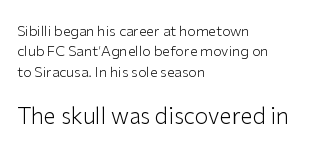
Every character sits straight up, as roman type does. Quick note: interline space is typical. The paragraph has a hard left edge and a soft right edge. A light-to-regular cut is what we see here. Size hierarchy here favors the trailing block over the leading one. There is no visible air inserted between adjacent glyphs.
